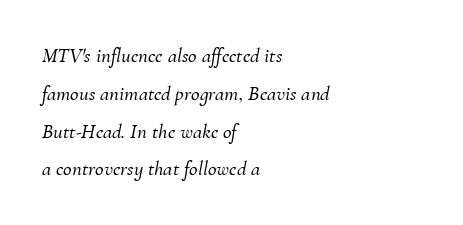
The zone under the glyphs is completely vacant. Characters are canted at an angle relative to the baseline's perpendicular. All the whitespace from short lines collects on the right. Between one letter and the next there's only the usual sliver of space.
